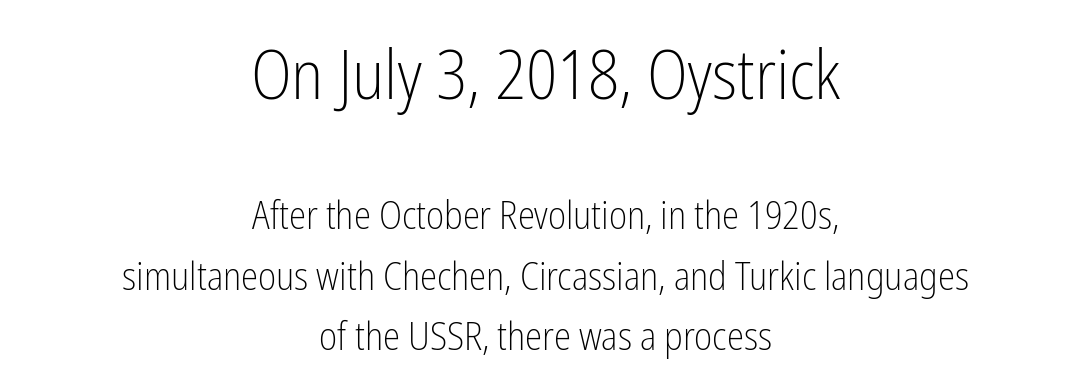
{"serif": "no", "italic": "no", "bold": "no", "weight": "light", "width": "condensed", "stroke_contrast": "low", "x_height": "medium", "monospaced": "no", "underline": "no", "align": "center", "line_spacing": "normal", "line_spacing_ratio": 1.55, "letter_spacing": "normal", "letter_spacing_em": 0.0, "larger_block": "first", "size_ratio": 1.77, "glyph_px": 69}
